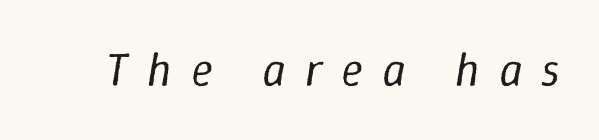
{"italic": "yes", "lean": "right", "slant_degrees": 9, "bold": "no", "weight": "regular", "width": "normal", "stroke_contrast": "low", "x_height": "medium", "monospaced": "no", "underline": "no", "letter_spacing": "wide", "letter_spacing_em": 0.41, "glyph_px": 46}
